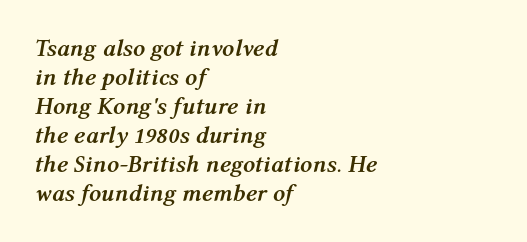
{"italic": "yes", "lean": "right", "slant_degrees": 12, "bold": "yes", "underline": "no", "align": "left", "line_spacing_ratio": 1.21, "letter_spacing": "normal", "letter_spacing_em": 0.0, "glyph_px": 24}
